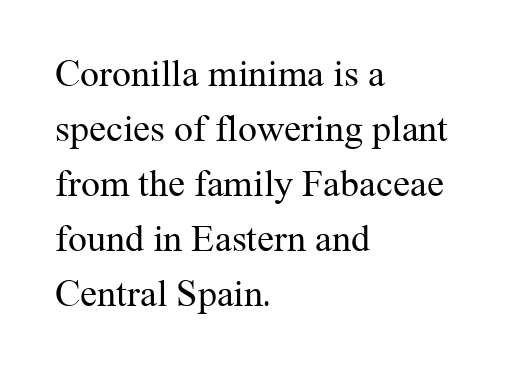
The image shows 38 px regular-weight serif type, upright; set left-aligned, normal line spacing (1.45x), normal letter spacing, not underlined; medium stroke contrast and a medium x-height.
